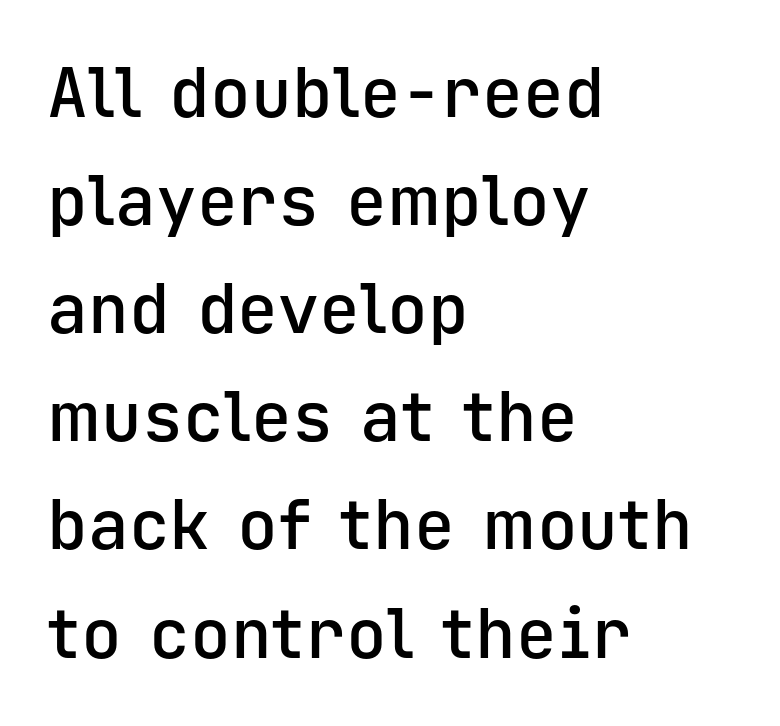
Strokes here are thickened, but only to semibold level. Does the type have serifs? No, each stem ends abruptly. The type sits square on the baseline with zero lean. Characters follow at the spacing the type designer built in. Beneath every word, the page is bare. Does the copy run flush right? No — it runs flush left.
